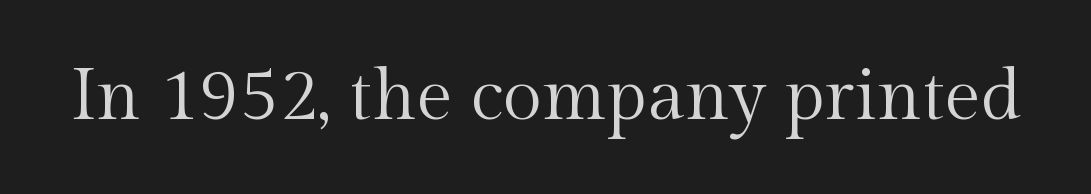
{"serif": "yes", "italic": "no", "bold": "no", "weight": "regular", "width": "normal", "x_height": "medium", "monospaced": "no", "underline": "no", "letter_spacing": "normal", "letter_spacing_em": 0.0, "glyph_px": 72}
